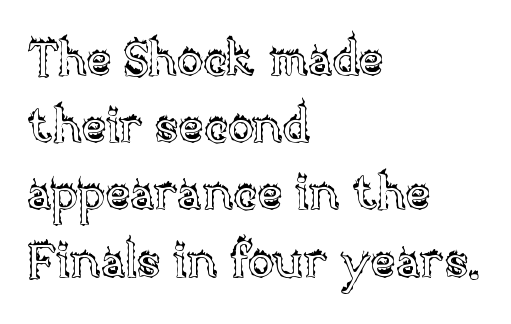
{"italic": "no", "width": "normal", "x_height": "large", "monospaced": "no", "underline": "no", "align": "left", "line_spacing": "normal", "line_spacing_ratio": 1.4, "letter_spacing": "normal", "letter_spacing_em": 0.0, "glyph_px": 48}
